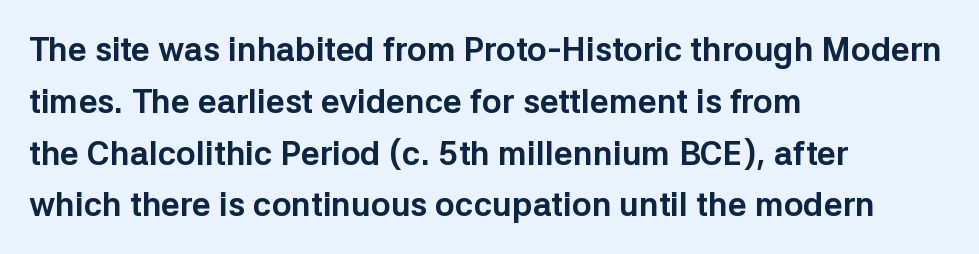
Q: Is the text bold? A: Yes.
Q: Is the text italic (slanted)? A: No, it is upright.
Q: Is the typeface a serif or a sans-serif typeface? A: Sans-serif.
Q: Is the text underlined? A: No.
Q: How is the paragraph aligned? A: Left-aligned.
Q: Is the spacing between letters normal or unusually wide? A: Normal.
Q: Is the spacing between lines tight, normal or loose? A: Normal.
Q: Width (condensed, normal, or wide)? A: Normal.
Q: Stroke contrast? A: Low.
Q: x-height? A: Medium.
Q: Monospaced? A: No.
